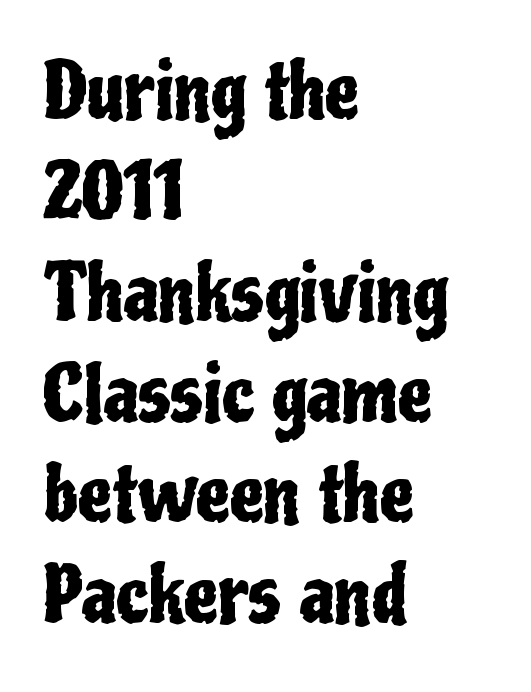
The image shows 77 px condensed sans-serif type, upright; set left-aligned, normal line spacing (1.31x), normal letter spacing, not underlined; low stroke contrast and a medium x-height.
